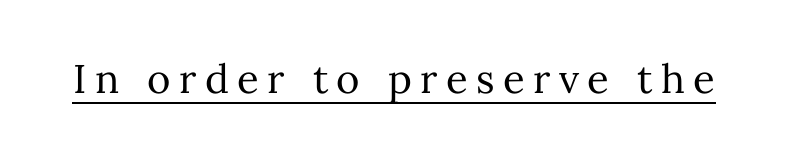
Q: Is the text bold? A: No.
Q: Is the text italic (slanted)? A: No, it is upright.
Q: Is the text underlined? A: Yes.
Q: Is the spacing between letters normal or unusually wide? A: Unusually wide.
Q: Width (condensed, normal, or wide)? A: Normal.
Q: Stroke contrast? A: Medium.
Q: x-height? A: Medium.
Q: Monospaced? A: No.
